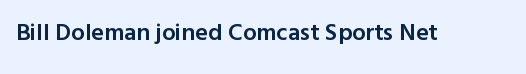
The image shows 24 px text type, upright; set normal letter spacing, not underlined.
